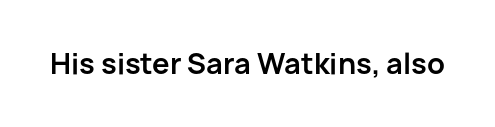
The passage shown is emphatically bold. Observe the ordinary spacing: letters are neighbours, not strangers. Spacing verdict: proportional, widths tailored to each character. The designer went with a sans here, leaving each stem footless. Rule under the text: the space is simply empty.
